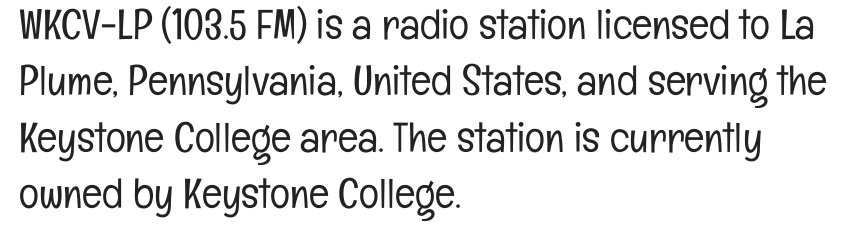
{"serif": "no", "italic": "no", "bold": "no", "weight": "light", "width": "condensed", "stroke_contrast": "low", "x_height": "medium", "monospaced": "no", "underline": "no", "align": "left", "line_spacing": "normal", "line_spacing_ratio": 1.34, "letter_spacing": "normal", "letter_spacing_em": 0.0, "glyph_px": 42}
